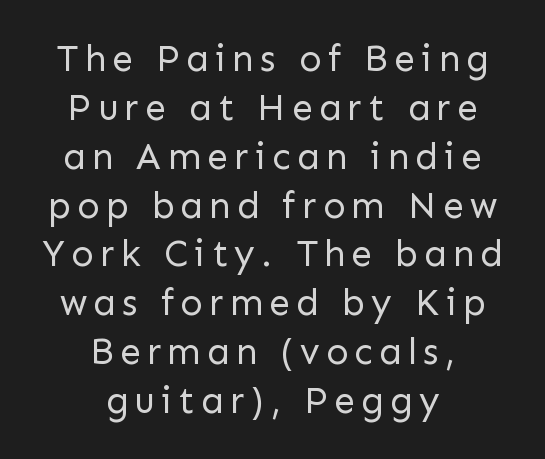
Q: Is the text bold? A: No.
Q: Is the text italic (slanted)? A: No, it is upright.
Q: Is the typeface a serif or a sans-serif typeface? A: Sans-serif.
Q: Is the text underlined? A: No.
Q: How is the paragraph aligned? A: Centered.
Q: Is the spacing between lines tight, normal or loose? A: Normal.
Q: Width (condensed, normal, or wide)? A: Normal.
Q: Stroke contrast? A: Low.
Q: x-height? A: Medium.
Q: Monospaced? A: No.
